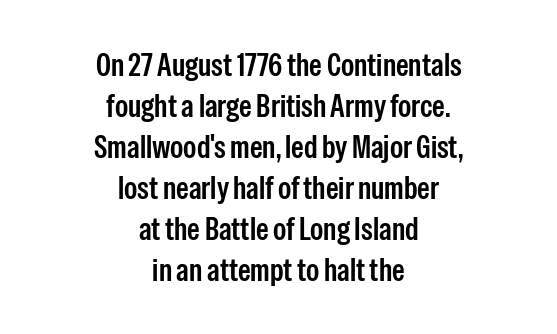
{"serif": "no", "italic": "no", "width": "condensed", "stroke_contrast": "low", "x_height": "medium", "monospaced": "no", "underline": "no", "align": "center", "line_spacing": "normal", "line_spacing_ratio": 1.28, "letter_spacing": "normal", "letter_spacing_em": 0.0, "glyph_px": 32}
